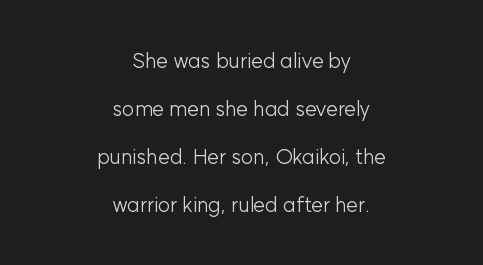
Q: Is the text bold? A: No.
Q: Is the text italic (slanted)? A: No, it is upright.
Q: Is the text underlined? A: No.
Q: How is the paragraph aligned? A: Centered.
Q: Is the spacing between letters normal or unusually wide? A: Normal.
Q: Is the spacing between lines tight, normal or loose? A: Loose.
